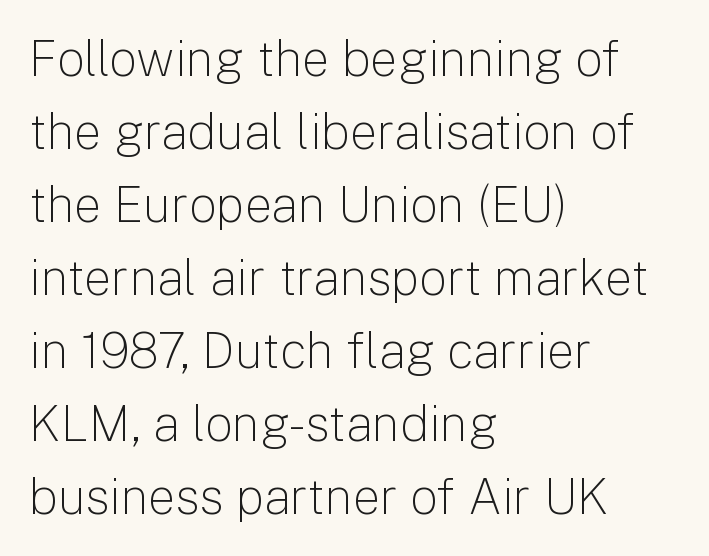
The image shows 49 px light sans-serif type, upright; set left-aligned, normal line spacing (1.49x), normal letter spacing, not underlined; low stroke contrast and a medium x-height.
